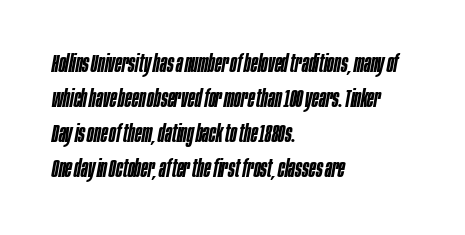
One-word summary of the alignment: left. Vertically, the passage feels balanced, rows spaced as you'd expect. The space beneath each line is pristine and unruled. Words appear dense and cohesive because spacing is normal. Slant detected: the letters are inclined. Its strokes are somewhat broadened, the hallmark of semibold type.
